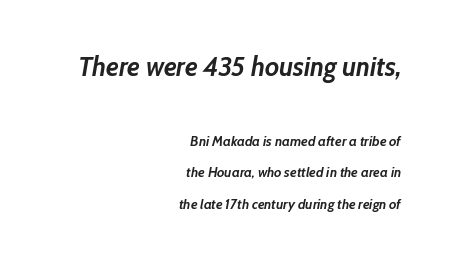
Q: Is the text bold? A: Yes.
Q: Is the text italic (slanted)? A: Yes, it leans right by about 10 degrees.
Q: Is the text underlined? A: No.
Q: How is the paragraph aligned? A: Right-aligned.
Q: Is the spacing between letters normal or unusually wide? A: Normal.
Q: Is the spacing between lines tight, normal or loose? A: Loose.
Q: Which block of text is set in a larger size, the first (top) or the second (bottom)? A: The first (top) one.
